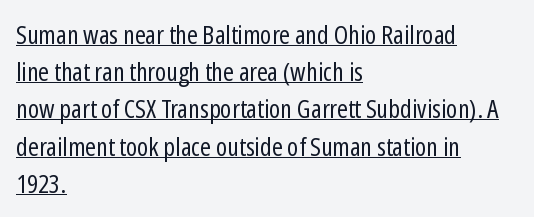
{"italic": "no", "bold": "no", "underline": "yes", "align": "left", "line_spacing": "normal", "line_spacing_ratio": 1.43, "letter_spacing": "normal", "letter_spacing_em": 0.0, "glyph_px": 26}
